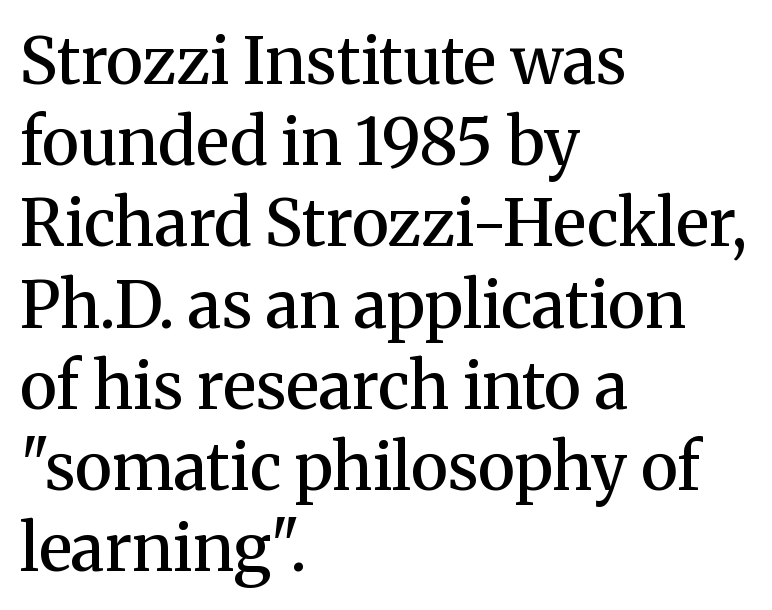
The image shows 65 px semibold serif type, upright; set left-aligned, normal line spacing (1.25x), normal letter spacing, not underlined; medium stroke contrast and a medium x-height.
